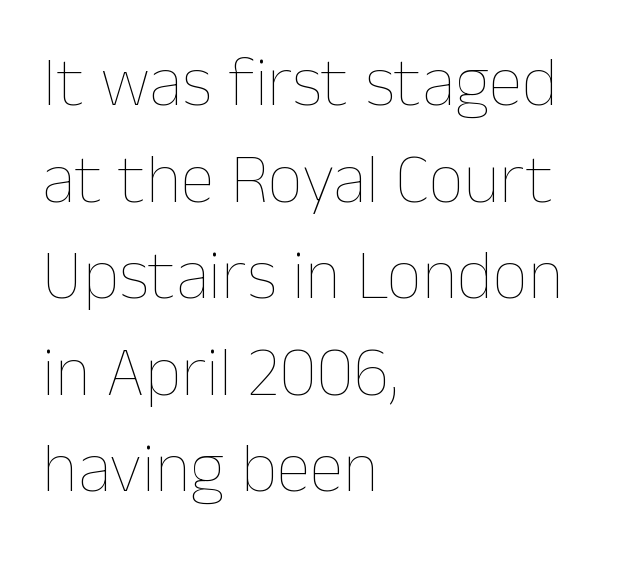
Q: Is the text bold? A: No.
Q: Is the text italic (slanted)? A: No, it is upright.
Q: Is the text underlined? A: No.
Q: How is the paragraph aligned? A: Left-aligned.
Q: Is the spacing between letters normal or unusually wide? A: Normal.
Q: Is the spacing between lines tight, normal or loose? A: Normal.
Q: Width (condensed, normal, or wide)? A: Normal.
Q: Stroke contrast? A: Low.
Q: x-height? A: Medium.
Q: Monospaced? A: No.
